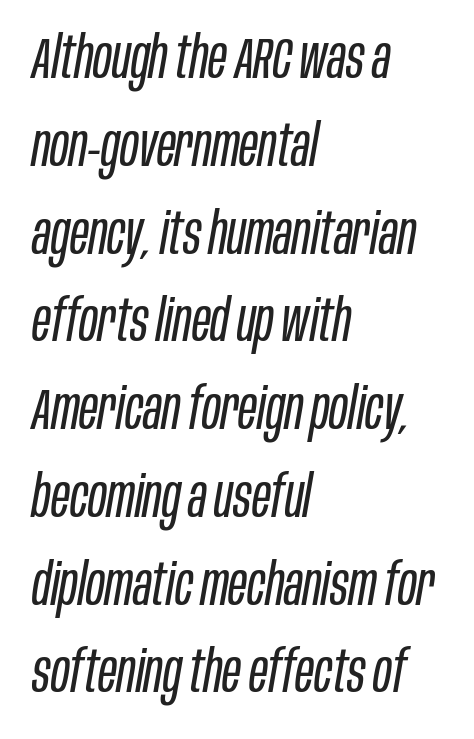
{"italic": "yes", "lean": "right", "slant_degrees": 10, "bold": "no", "weight": "regular", "width": "condensed", "stroke_contrast": "low", "x_height": "large", "monospaced": "no", "underline": "no", "align": "left", "line_spacing": "normal", "line_spacing_ratio": 1.54, "letter_spacing": "normal", "letter_spacing_em": 0.0, "glyph_px": 57}
